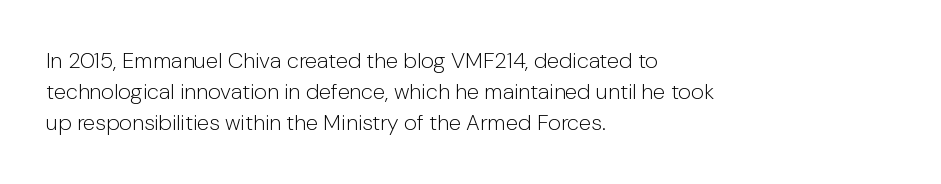
The image shows 22 px text type, upright; set left-aligned, normal line spacing (1.42x), normal letter spacing, not underlined.
